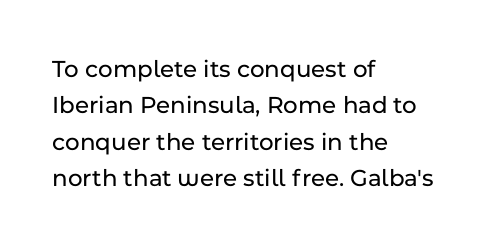
The image shows 25 px text type, upright; set left-aligned, normal line spacing (1.46x), normal letter spacing, not underlined.
